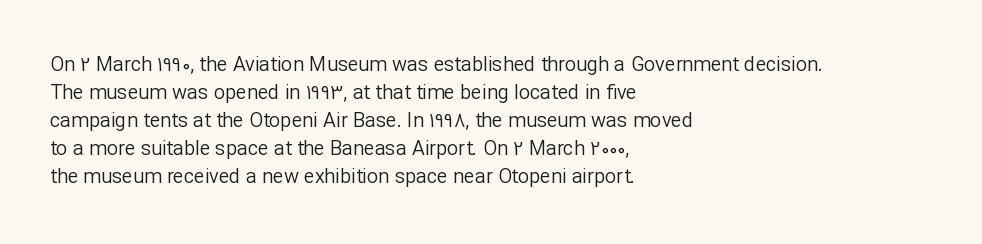
A roman cut, with each character standing at attention. Compared with a centered layout, this one pins lines to the left instead. Evenly set lines give the paragraph a standard silhouette. Heft: none added — not bold. The baseline area is clear.
